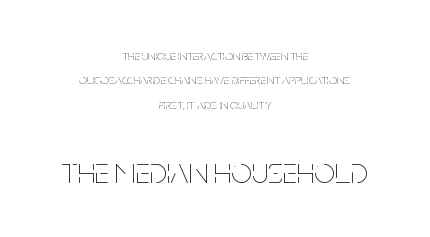
Q: Is the text bold? A: No.
Q: Is the text italic (slanted)? A: No, it is upright.
Q: Is the text underlined? A: No.
Q: How is the paragraph aligned? A: Centered.
Q: Is the spacing between letters normal or unusually wide? A: Normal.
Q: Which block of text is set in a larger size, the first (top) or the second (bottom)? A: The second (bottom) one.
Q: Width (condensed, normal, or wide)? A: Condensed.
Q: Stroke contrast? A: Low.
Q: x-height? A: Large.
Q: Monospaced? A: No.
